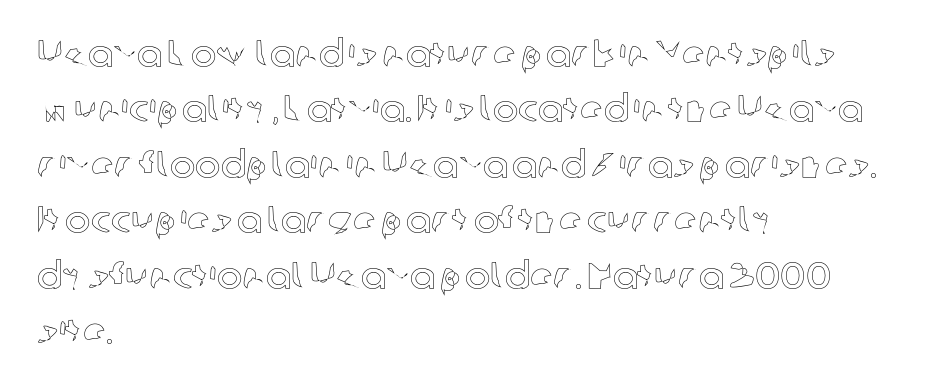
{"italic": "no", "width": "normal", "x_height": "medium", "monospaced": "no", "underline": "no", "align": "left", "line_spacing": "normal", "line_spacing_ratio": 1.46, "letter_spacing": "normal", "letter_spacing_em": 0.0, "glyph_px": 38}
